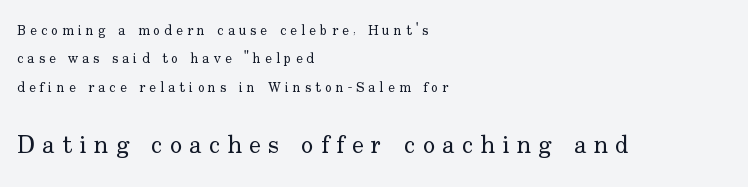
Q: Is the text bold? A: No.
Q: Is the text italic (slanted)? A: No, it is upright.
Q: Is the text underlined? A: No.
Q: How is the paragraph aligned? A: Left-aligned.
Q: Is the spacing between letters normal or unusually wide? A: Unusually wide.
Q: Is the spacing between lines tight, normal or loose? A: Loose.
Q: Which block of text is set in a larger size, the first (top) or the second (bottom)? A: The second (bottom) one.
